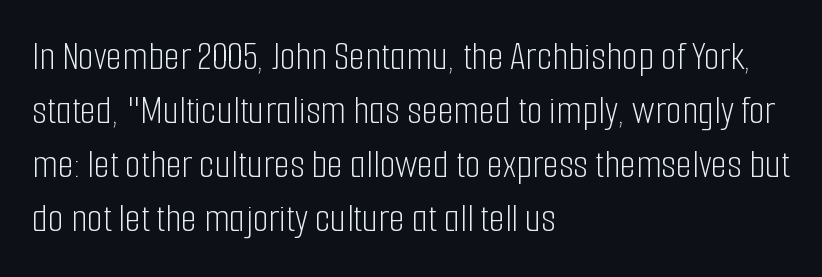
Q: Is the text bold? A: No.
Q: Is the text italic (slanted)? A: No, it is upright.
Q: Is the typeface a serif or a sans-serif typeface? A: Sans-serif.
Q: Is the text underlined? A: No.
Q: How is the paragraph aligned? A: Left-aligned.
Q: Is the spacing between letters normal or unusually wide? A: Normal.
Q: Is the spacing between lines tight, normal or loose? A: Normal.
Q: Width (condensed, normal, or wide)? A: Condensed.
Q: Stroke contrast? A: Low.
Q: x-height? A: Medium.
Q: Monospaced? A: No.
